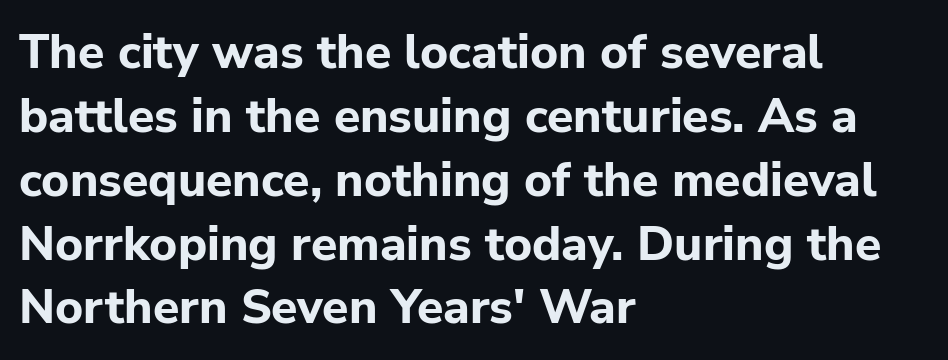
{"serif": "no", "italic": "no", "bold": "yes", "weight": "bold", "width": "normal", "stroke_contrast": "low", "x_height": "medium", "monospaced": "no", "underline": "no", "align": "left", "line_spacing": "normal", "line_spacing_ratio": 1.33, "letter_spacing": "normal", "letter_spacing_em": 0.0, "glyph_px": 48}
